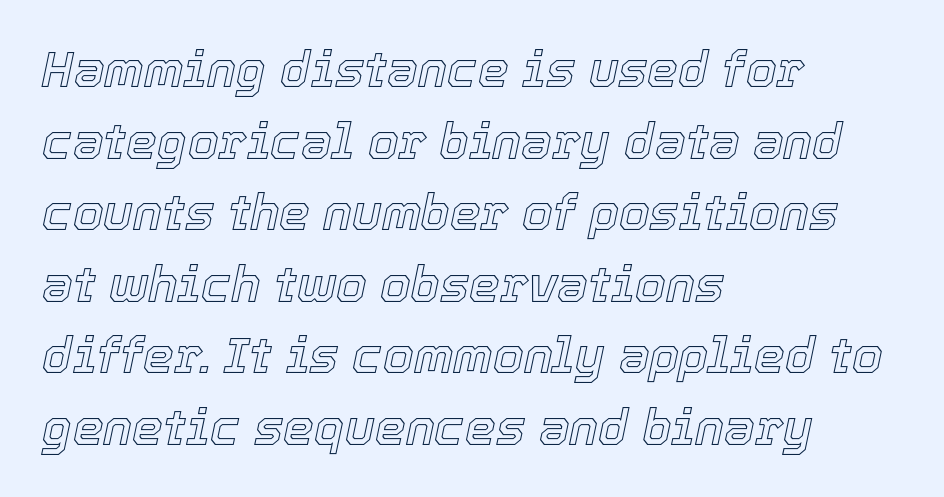
The image shows 49 px text type, italic (leaning right); set left-aligned, normal line spacing (1.46x), normal letter spacing, not underlined; a medium x-height.
